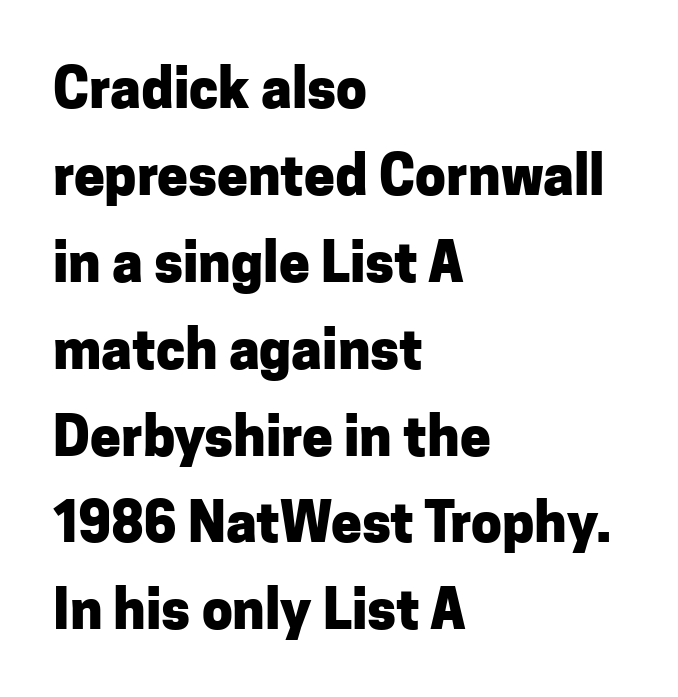
The strip under each line holds only bare page. The typesetter chose a ragged-right arrangement here. This sample uses plain, unmodified letter spacing. One glance says typical: line gaps are just what's usual.
